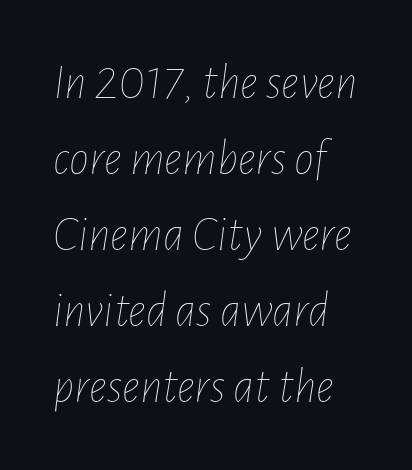
The setting favours the left margin, as ordinary paragraphs usually do. Plain, unruled lines of type. The letters advance in unequal steps, a hallmark of proportional type. Characters follow at the spacing the type designer built in. The leading is moderate, giving the passage an even texture. Heft: none added — not bold.
